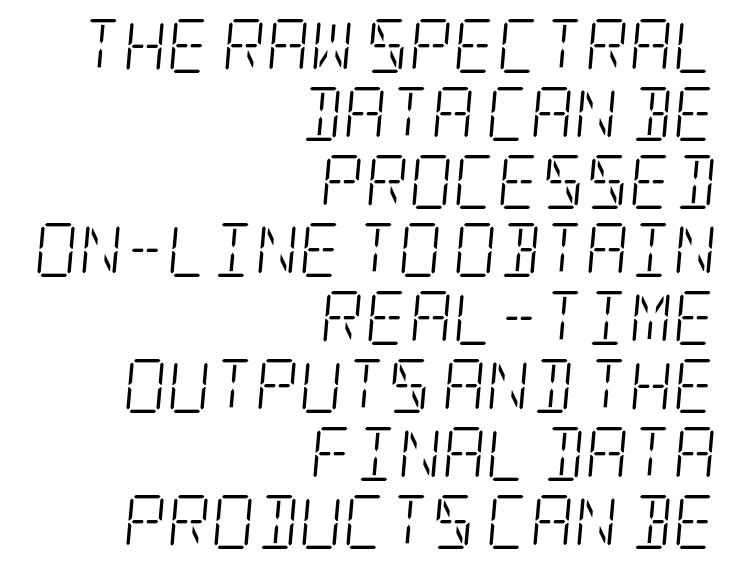
Q: Is the text bold? A: No.
Q: Is the text italic (slanted)? A: Yes, it leans right by about 5 degrees.
Q: Is the typeface a serif or a sans-serif typeface? A: Serif.
Q: Is the text underlined? A: No.
Q: How is the paragraph aligned? A: Right-aligned.
Q: Is the spacing between letters normal or unusually wide? A: Normal.
Q: Is the spacing between lines tight, normal or loose? A: Normal.
Q: Width (condensed, normal, or wide)? A: Condensed.
Q: Stroke contrast? A: Low.
Q: x-height? A: Large.
